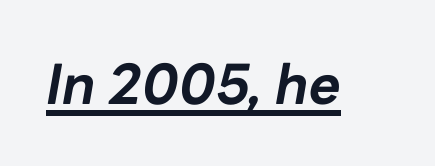
The image shows 55 px bold type, italic (leaning right); set normal letter spacing, underlined; low stroke contrast and a medium x-height.
